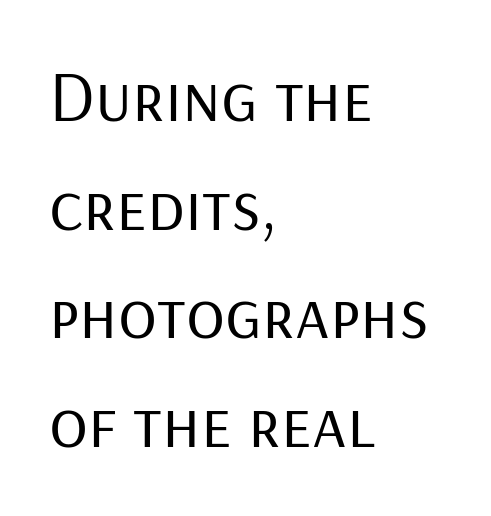
Q: Is the text bold? A: No.
Q: Is the text italic (slanted)? A: No, it is upright.
Q: Is the typeface a serif or a sans-serif typeface? A: Sans-serif.
Q: Is the text underlined? A: No.
Q: How is the paragraph aligned? A: Left-aligned.
Q: Is the spacing between letters normal or unusually wide? A: Normal.
Q: Is the spacing between lines tight, normal or loose? A: Normal.
Q: Width (condensed, normal, or wide)? A: Normal.
Q: Stroke contrast? A: Low.
Q: x-height? A: Medium.
Q: Monospaced? A: No.
